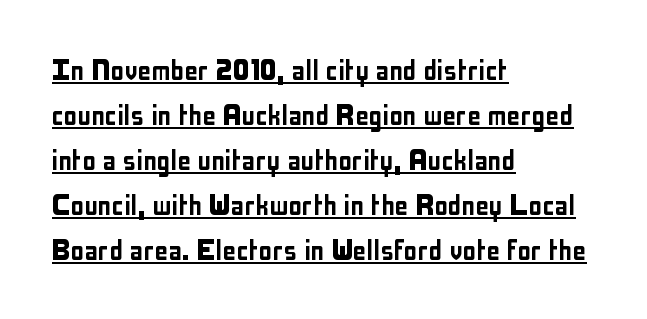
{"serif": "no", "italic": "no", "width": "condensed", "stroke_contrast": "low", "x_height": "medium", "monospaced": "no", "underline": "yes", "align": "left", "line_spacing": "normal", "line_spacing_ratio": 1.32, "letter_spacing": "normal", "letter_spacing_em": 0.0, "glyph_px": 34}
